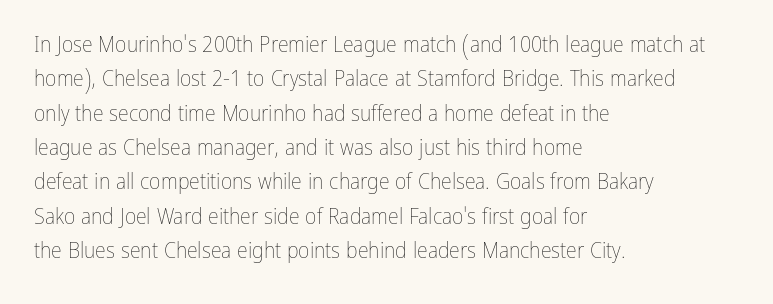
The specimen reads as upright at a glance. Is the stroke heavy? The answer is a plain regular-or-lighter. Clear beneath every line of the passage. Notice how descenders clear the ascenders below comfortably — that's standard leading.
